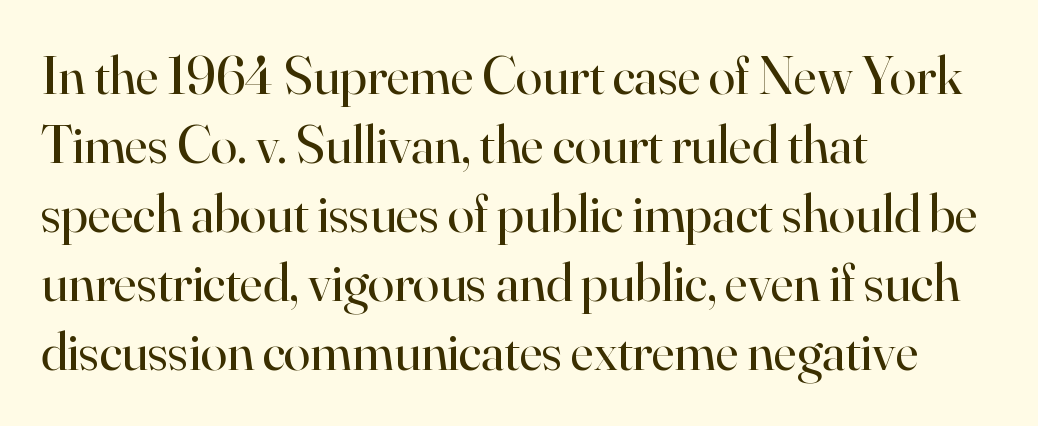
{"serif": "yes", "italic": "no", "bold": "no", "weight": "regular", "width": "normal", "stroke_contrast": "high", "x_height": "small", "monospaced": "no", "underline": "no", "align": "left", "line_spacing": "normal", "line_spacing_ratio": 1.28, "letter_spacing": "normal", "letter_spacing_em": 0.0, "glyph_px": 54}
